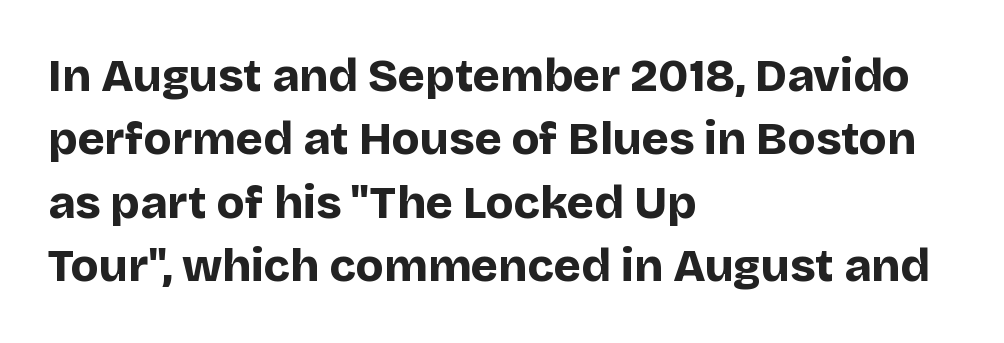
The image shows 46 px bold sans-serif type, upright; set left-aligned, normal line spacing (1.38x), normal letter spacing, not underlined; low stroke contrast and a large x-height.
